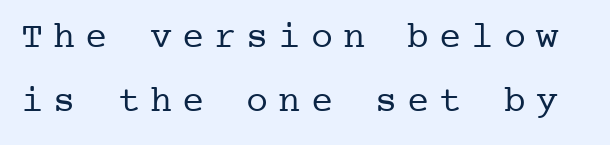
The image shows 37 px regular-weight serif type, upright; set line spacing 1.73x, unusually wide letter spacing (+0.27 em), not underlined; low stroke contrast and a medium x-height.
